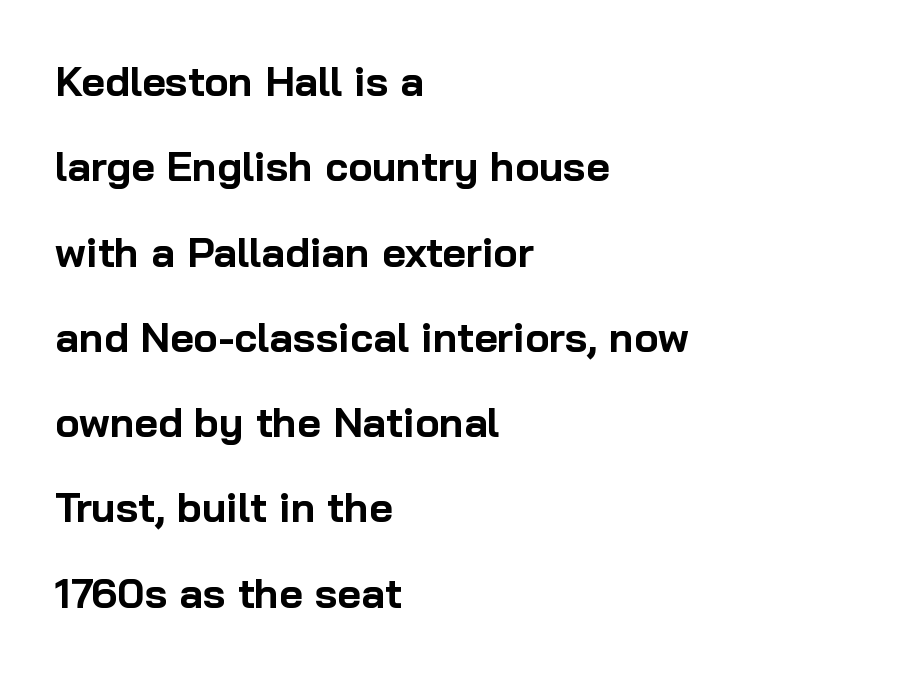
Q: Is the text bold? A: Yes.
Q: Is the text italic (slanted)? A: No, it is upright.
Q: Is the typeface a serif or a sans-serif typeface? A: Sans-serif.
Q: Is the text underlined? A: No.
Q: How is the paragraph aligned? A: Left-aligned.
Q: Is the spacing between letters normal or unusually wide? A: Normal.
Q: Is the spacing between lines tight, normal or loose? A: Loose.
Q: Width (condensed, normal, or wide)? A: Normal.
Q: Stroke contrast? A: Low.
Q: x-height? A: Medium.
Q: Monospaced? A: No.
